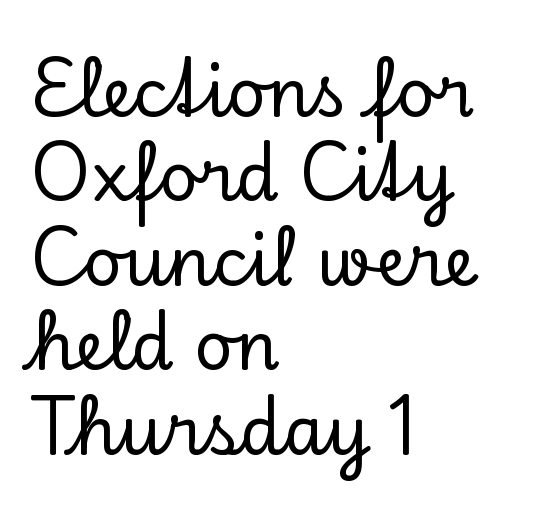
When letters stand straight like this, we call the style roman or upright. Note the varied advance widths — an 'i' is clearly narrower than an 'm'. Summary of vertical rhythm: regular, with standard interline spacing.
